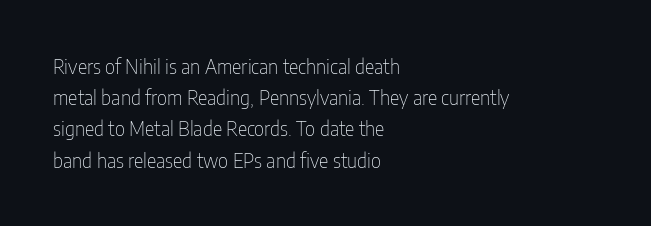
Between one letter and the next there's only the usual sliver of space. Letters rest on an invisible, unmarked baseline. Does the copy run flush right? No — it runs flush left. Nothing heavy about these letters — not bold at all.
